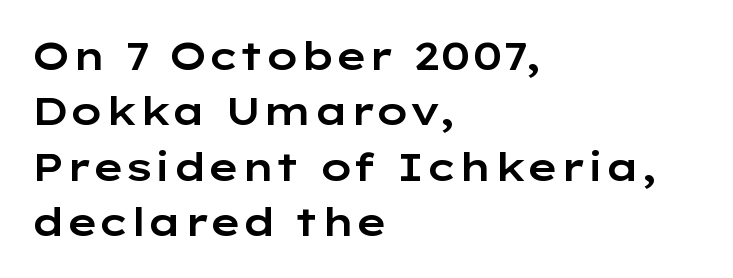
{"serif": "no", "italic": "no", "width": "wide", "stroke_contrast": "low", "x_height": "medium", "monospaced": "no", "underline": "no", "align": "left", "line_spacing": "normal", "line_spacing_ratio": 1.42, "letter_spacing": "normal", "letter_spacing_em": 0.0, "glyph_px": 39}
